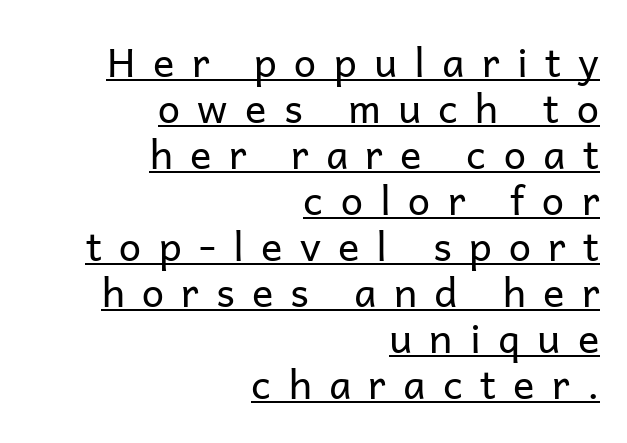
The specimen includes a rule beneath the text block's lines. Quick note: not italic, upright. A flush-right, rag-left setting is used for this passage. The lines are packed closely together with very little leading.
